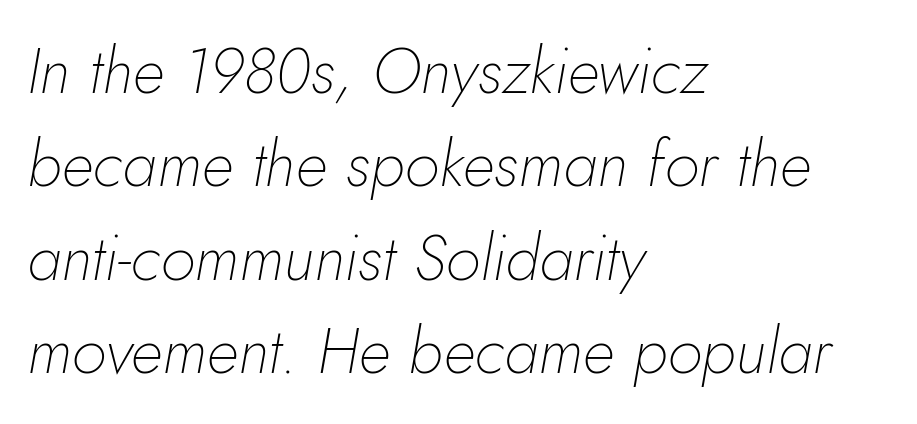
The string is rendered with underlining switched off. Letters have the restrained weight of plain body copy at most. Yep, that's italic — everything's leaning. Tracking value appears to be zero — textbook default spacing. The rendering uses a moderate line-height, typical for paragraphs. Note the varied advance widths — an 'i' is clearly narrower than an 'm'.
